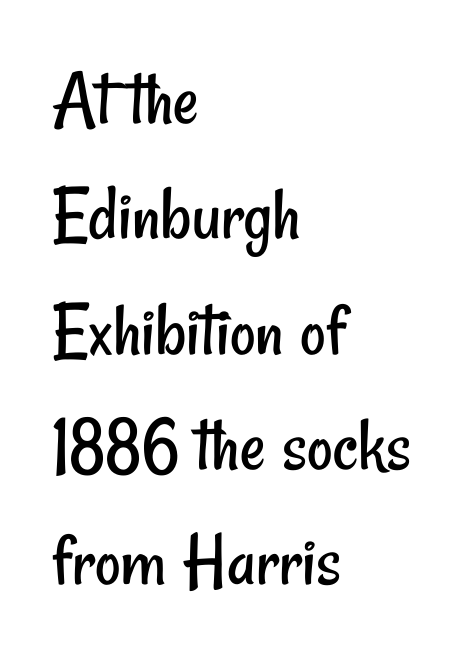
The image shows 79 px regular-weight, condensed sans-serif type; set left-aligned, normal line spacing (1.46x), normal letter spacing, not underlined; low stroke contrast and a small x-height.
